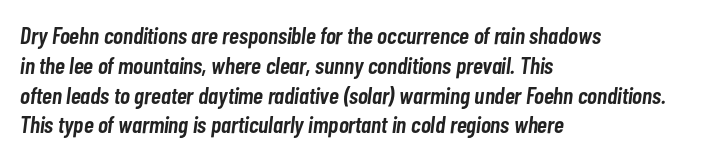
Q: Is the text bold? A: Semi-bold.
Q: Is the text italic (slanted)? A: Yes, it leans right by about 7 degrees.
Q: Is the text underlined? A: No.
Q: How is the paragraph aligned? A: Left-aligned.
Q: Is the spacing between letters normal or unusually wide? A: Normal.
